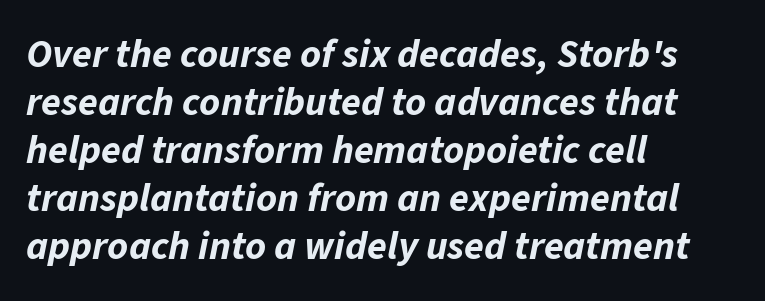
Left-aligned paragraph, ragged on the right. Every character sits at an angle, as italics do. A bare baseline throughout the passage. Notice how thick the strokes are: this is what a full bold looks like.
